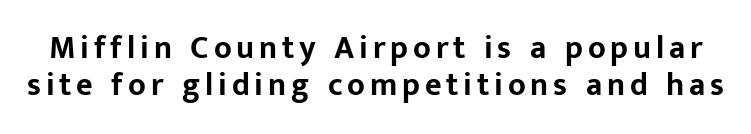
What's the leading like? Squeezed, with rows nearly overlapping. Each letter's strokes conclude bluntly, with no projecting serifs. Do the characters align in a grid? No, the font is proportional. Do the letters lean? They stand straight.
